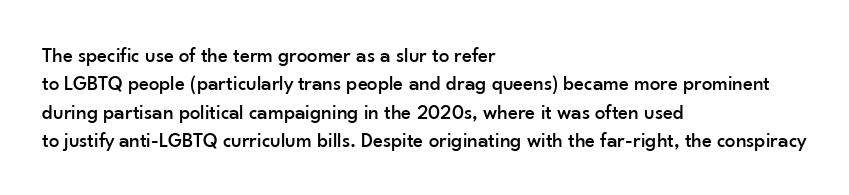
Q: Is the text italic (slanted)? A: No, it is upright.
Q: Is the text underlined? A: No.
Q: How is the paragraph aligned? A: Left-aligned.
Q: Is the spacing between letters normal or unusually wide? A: Normal.
Q: Is the spacing between lines tight, normal or loose? A: Normal.
